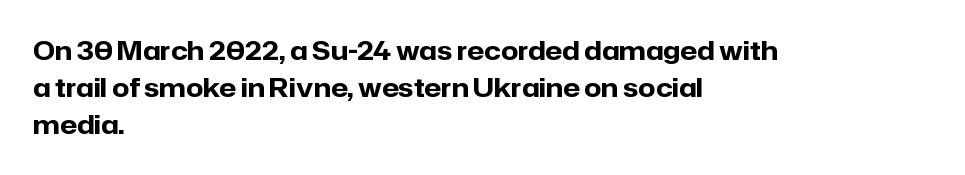
{"italic": "no", "bold": "yes", "underline": "no", "align": "left", "line_spacing": "normal", "line_spacing_ratio": 1.48, "letter_spacing": "normal", "letter_spacing_em": 0.0, "glyph_px": 25}
